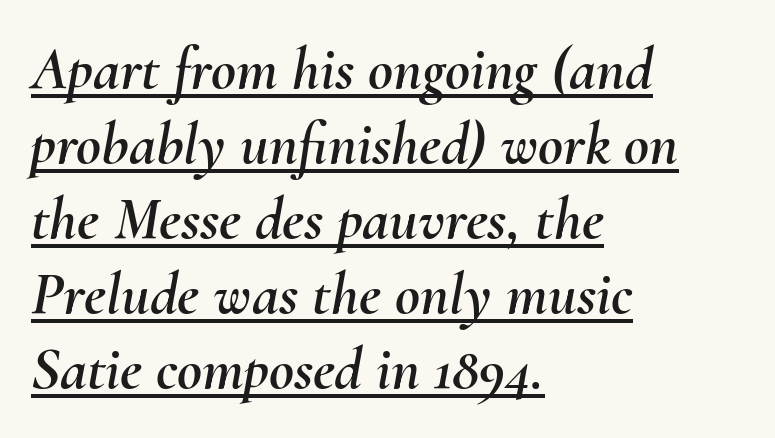
{"italic": "yes", "lean": "right", "slant_degrees": 10, "width": "normal", "stroke_contrast": "medium", "x_height": "small", "monospaced": "no", "underline": "yes", "align": "left", "line_spacing_ratio": 1.23, "letter_spacing": "normal", "letter_spacing_em": 0.0, "glyph_px": 61}
